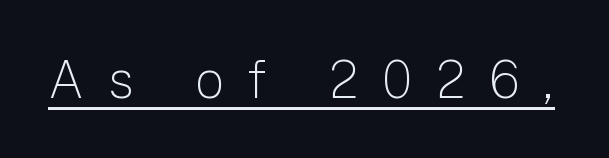
This sample uses a sans-serif face. Character widths vary here, with narrow letters taking less room than wide ones. A light-to-regular cut is what we see here. Italic? Not at all — the glyphs are vertical.
